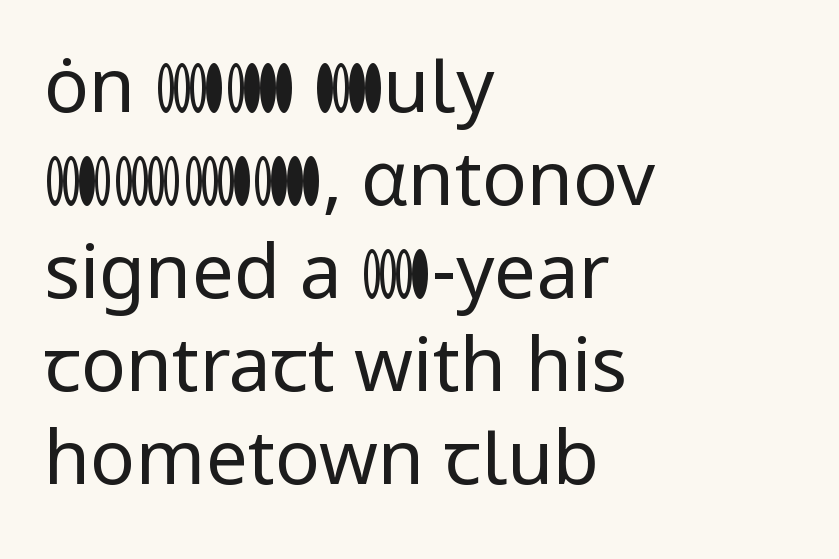
Q: Is the text bold? A: No.
Q: Is the text italic (slanted)? A: No, it is upright.
Q: Is the typeface a serif or a sans-serif typeface? A: Sans-serif.
Q: Is the text underlined? A: No.
Q: How is the paragraph aligned? A: Left-aligned.
Q: Is the spacing between letters normal or unusually wide? A: Normal.
Q: Width (condensed, normal, or wide)? A: Normal.
Q: Stroke contrast? A: Low.
Q: x-height? A: Medium.
Q: Monospaced? A: No.
